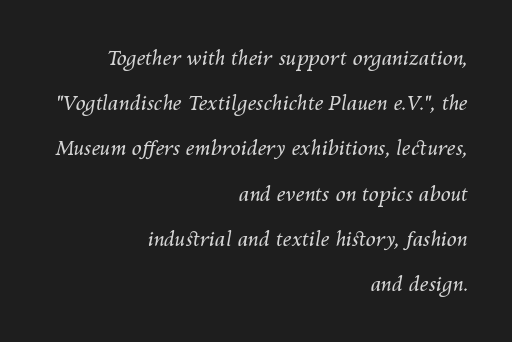
{"italic": "yes", "lean": "right", "slant_degrees": 10, "bold": "no", "underline": "no", "align": "right", "line_spacing": "loose", "line_spacing_ratio": 2.26, "letter_spacing": "normal", "letter_spacing_em": 0.0, "glyph_px": 20}
